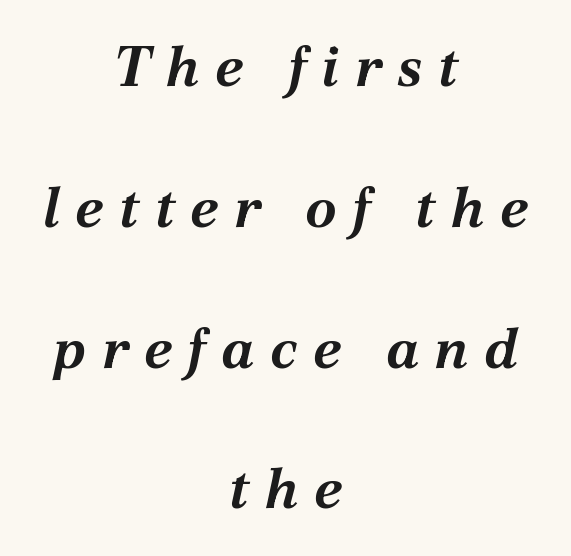
In CSS terms this would be text-align: center. The face used here has a pronounced slope to its letters. Baseline-to-baseline distance is far greater than the letter height. Honestly, there is no underline to notice here at all. The letters are spread apart with noticeably loose tracking. These lines are rendered in a variable-pitch font.
